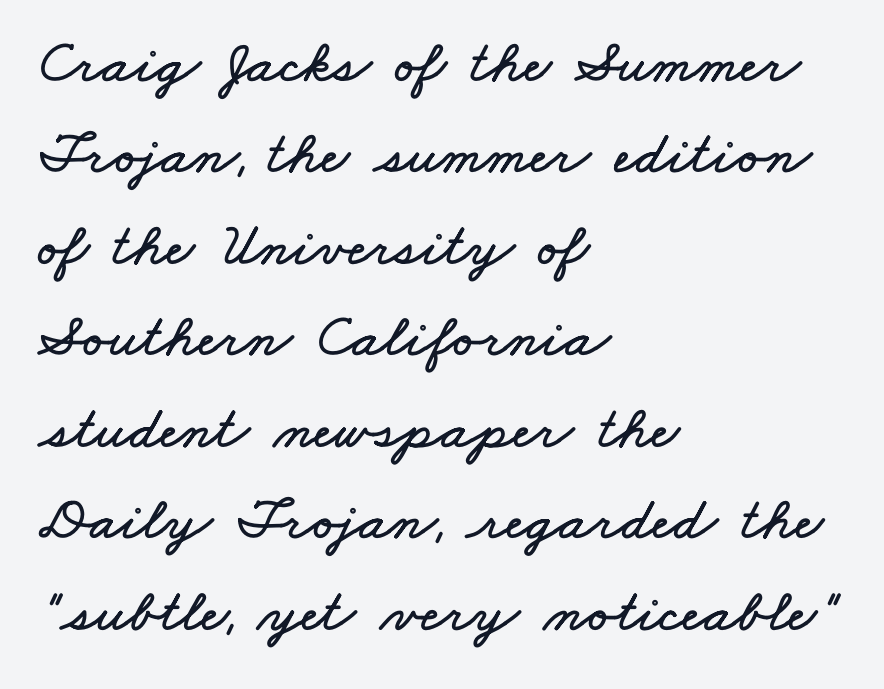
The image shows 61 px wide type; set left-aligned, normal line spacing (1.5x), normal letter spacing, not underlined; low stroke contrast and a small x-height.
